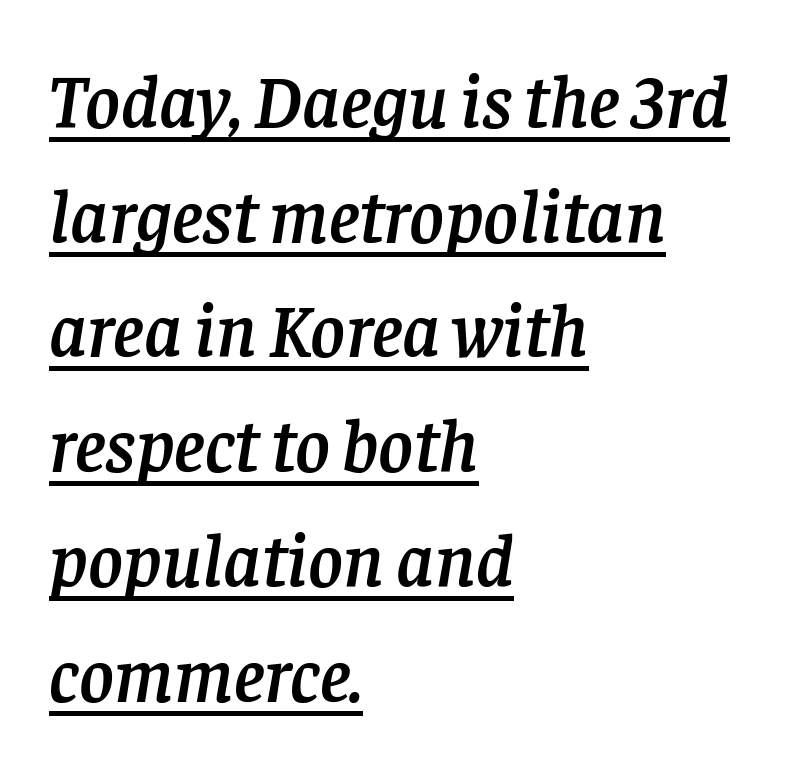
{"serif": "yes", "italic": "yes", "lean": "right", "slant_degrees": 8, "width": "normal", "stroke_contrast": "low", "x_height": "large", "monospaced": "no", "underline": "yes", "align": "left", "line_spacing": "normal", "line_spacing_ratio": 1.53, "letter_spacing": "normal", "letter_spacing_em": 0.0, "glyph_px": 75}
